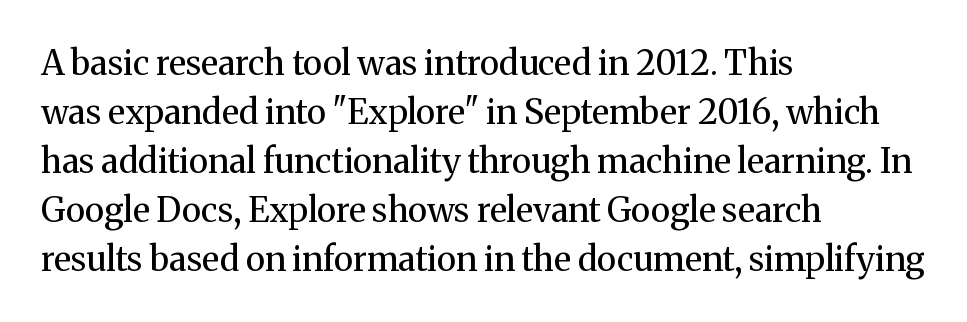
Q: Is the text bold? A: No.
Q: Is the text italic (slanted)? A: No, it is upright.
Q: Is the typeface a serif or a sans-serif typeface? A: Serif.
Q: Is the text underlined? A: No.
Q: How is the paragraph aligned? A: Left-aligned.
Q: Is the spacing between letters normal or unusually wide? A: Normal.
Q: Is the spacing between lines tight, normal or loose? A: Normal.
Q: Width (condensed, normal, or wide)? A: Normal.
Q: Stroke contrast? A: Medium.
Q: x-height? A: Medium.
Q: Monospaced? A: No.
